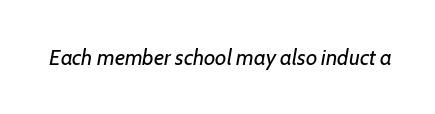
{"italic": "yes", "lean": "right", "slant_degrees": 7, "bold": "no", "underline": "no", "letter_spacing": "normal", "letter_spacing_em": 0.0, "glyph_px": 22}
